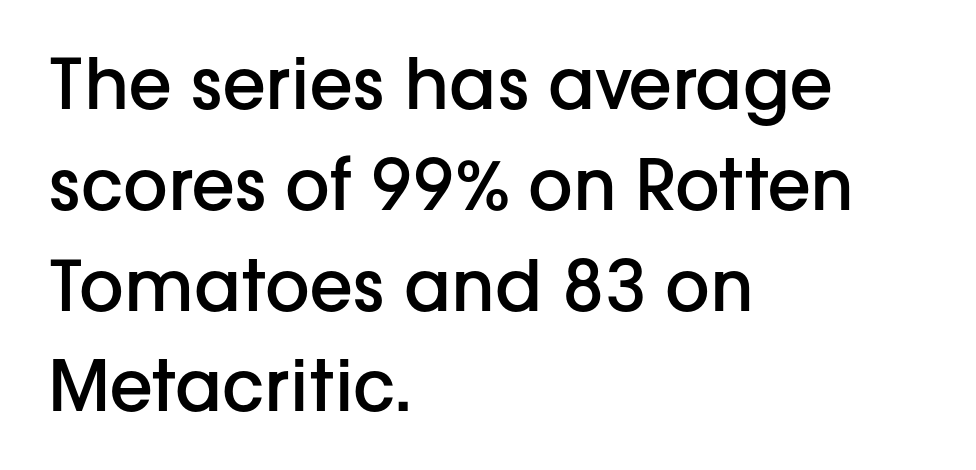
{"serif": "no", "italic": "no", "bold": "semi", "weight": "semibold", "width": "normal", "stroke_contrast": "low", "x_height": "medium", "monospaced": "no", "underline": "no", "align": "left", "line_spacing": "normal", "line_spacing_ratio": 1.44, "letter_spacing": "normal", "letter_spacing_em": 0.0, "glyph_px": 70}
